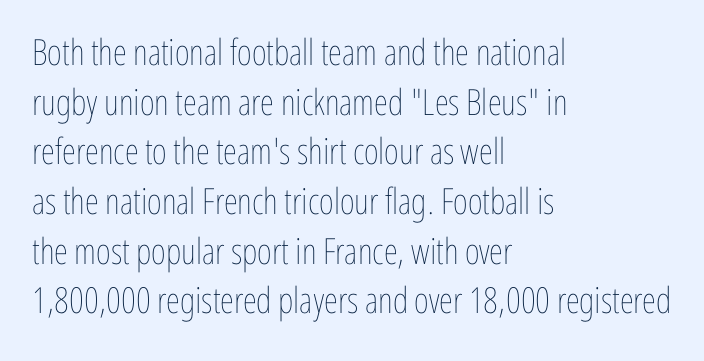
The image shows 36 px thin, condensed type, upright; set left-aligned, normal line spacing (1.38x), normal letter spacing, not underlined; low stroke contrast and a medium x-height.
